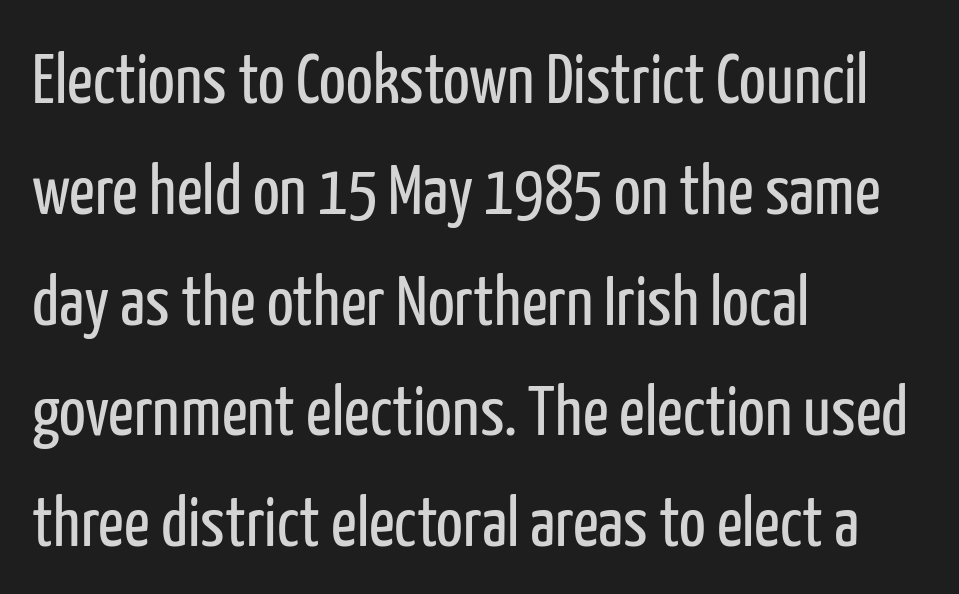
{"serif": "no", "italic": "no", "bold": "no", "weight": "regular", "width": "condensed", "stroke_contrast": "low", "x_height": "medium", "monospaced": "no", "underline": "no", "align": "left", "line_spacing": "normal", "line_spacing_ratio": 1.56, "letter_spacing": "normal", "letter_spacing_em": 0.0, "glyph_px": 71}
